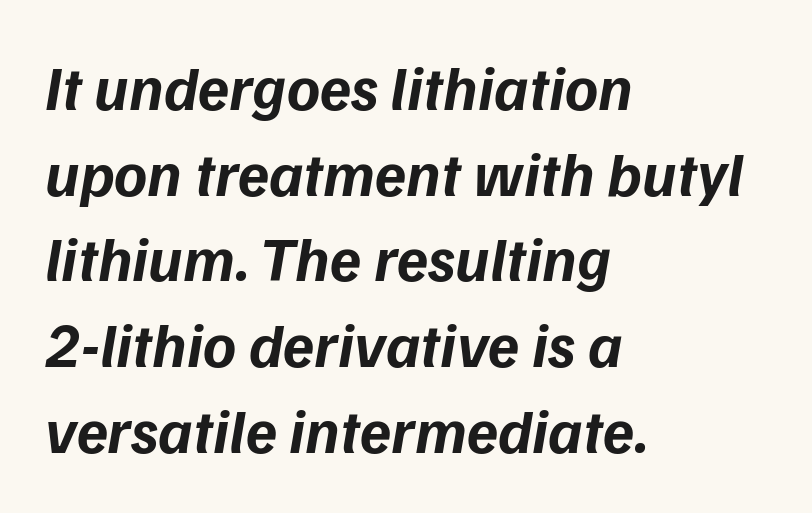
Q: Is the text bold? A: Yes.
Q: Is the typeface a serif or a sans-serif typeface? A: Sans-serif.
Q: Is the text underlined? A: No.
Q: How is the paragraph aligned? A: Left-aligned.
Q: Is the spacing between letters normal or unusually wide? A: Normal.
Q: Is the spacing between lines tight, normal or loose? A: Normal.
Q: Width (condensed, normal, or wide)? A: Normal.
Q: Stroke contrast? A: Low.
Q: x-height? A: Medium.
Q: Monospaced? A: No.
